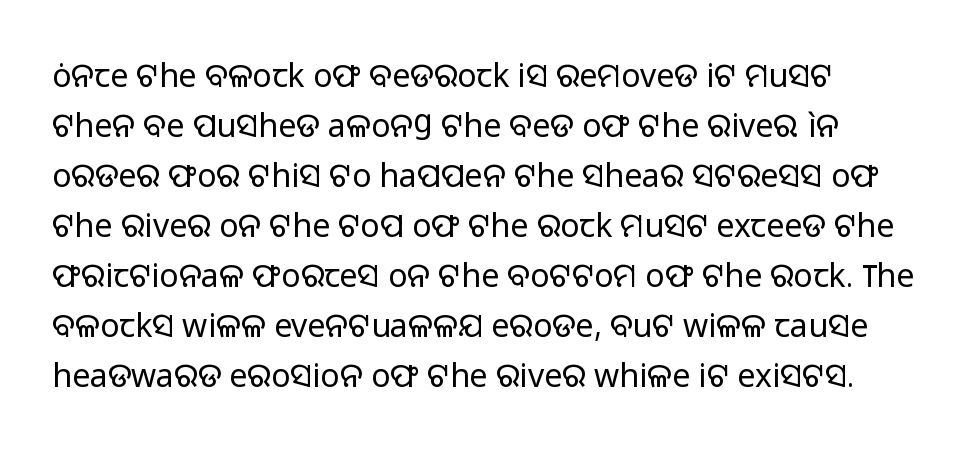
The image shows 32 px regular-weight sans-serif type, upright; set normal line spacing (1.56x), normal letter spacing, not underlined; low stroke contrast and a medium x-height.
